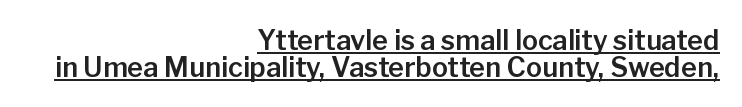
Every character sits straight up, as roman type does. If you drew a ruler down the right edge, every line would touch it. Between one letter and the next there's only the usual sliver of space. The block of text is dense from top to bottom, with scant space between rows. These characters rest on top of a visible drawn line.
